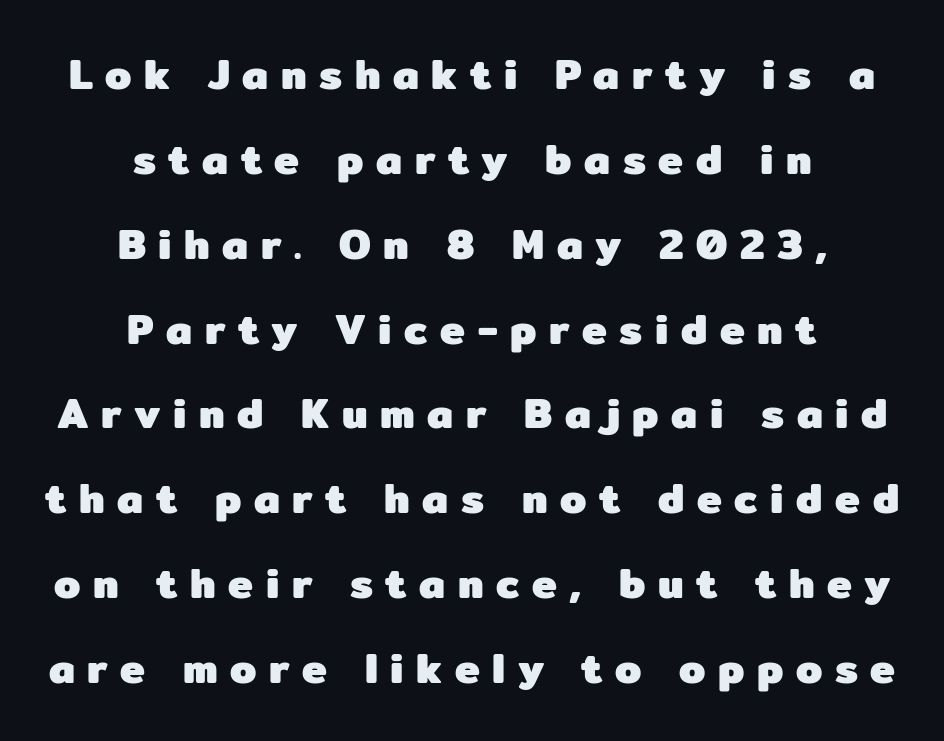
The image shows 42 px heavy sans-serif type, upright; set centered, loose line spacing (2.02x), unusually wide letter spacing (+0.3 em), not underlined; low stroke contrast and a medium x-height.
